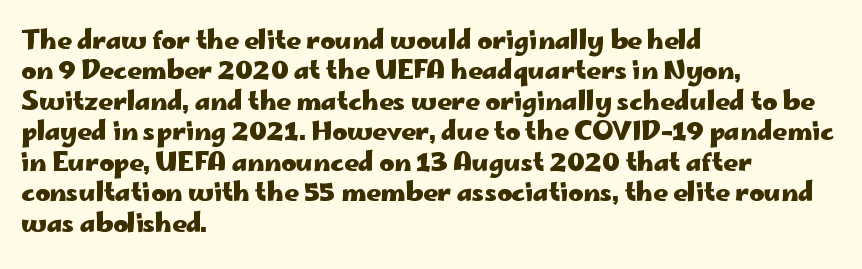
Q: Is the text bold? A: Yes.
Q: Is the text italic (slanted)? A: No, it is upright.
Q: Is the text underlined? A: No.
Q: How is the paragraph aligned? A: Left-aligned.
Q: Is the spacing between letters normal or unusually wide? A: Normal.
